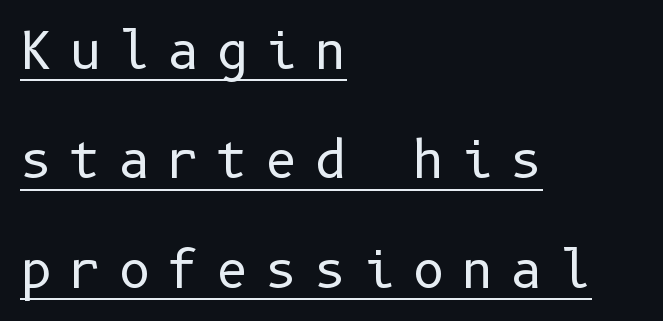
Does extra space separate the letters? Yes, quite a lot of it. The typesetting does not lean heavy: it is not bold. Emphasis is given by a line drawn under the lettering. The space between consecutive lines is lavish. Do the letters lean? They stand straight.
